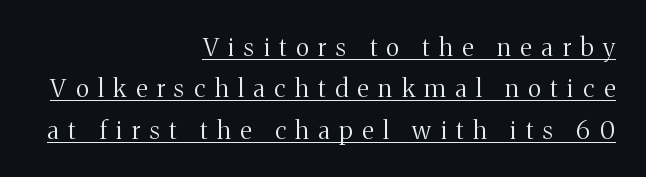
The image shows 25 px text type, upright; set right-aligned, normal line spacing (1.66x), unusually wide letter spacing (+0.38 em), underlined.
